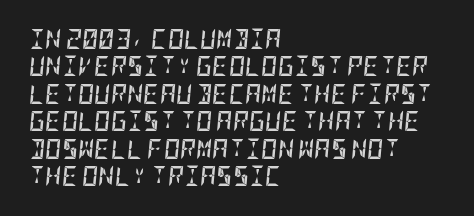
{"italic": "yes", "lean": "right", "slant_degrees": 5, "bold": "yes", "underline": "no", "align": "left", "line_spacing": "normal", "line_spacing_ratio": 1.37, "letter_spacing": "normal", "letter_spacing_em": 0.0, "glyph_px": 20}
